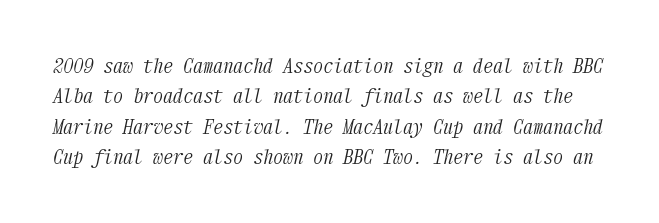
{"italic": "yes", "lean": "right", "slant_degrees": 12, "bold": "no", "underline": "no", "line_spacing": "normal", "line_spacing_ratio": 1.52, "letter_spacing": "normal", "letter_spacing_em": 0.0, "glyph_px": 20}
